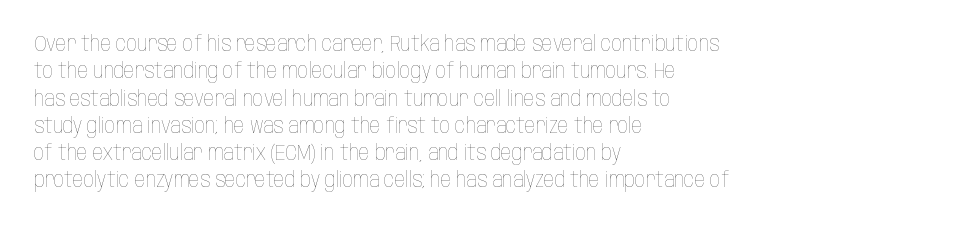
Q: Is the text bold? A: No.
Q: Is the text italic (slanted)? A: No, it is upright.
Q: Is the text underlined? A: No.
Q: How is the paragraph aligned? A: Left-aligned.
Q: Is the spacing between letters normal or unusually wide? A: Normal.
Q: Is the spacing between lines tight, normal or loose? A: Normal.
